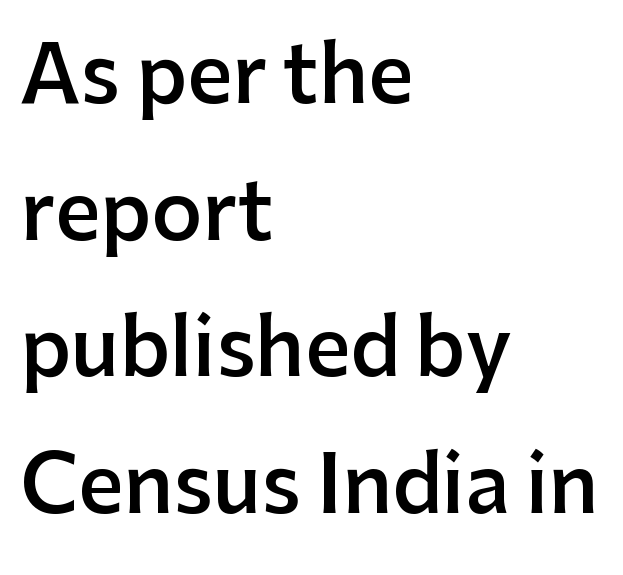
{"serif": "no", "italic": "no", "bold": "semi", "weight": "semibold", "width": "normal", "stroke_contrast": "low", "x_height": "medium", "monospaced": "no", "underline": "no", "align": "left", "line_spacing_ratio": 1.73, "letter_spacing": "normal", "letter_spacing_em": 0.0, "glyph_px": 79}
